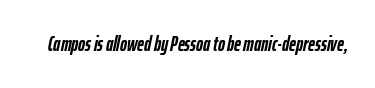
Underlining? Definitely not there. The glyphs have the mass of a bold cut. Is the letter spacing exaggerated? No — it looks like the ordinary default. Slant detected: the letters are inclined.
